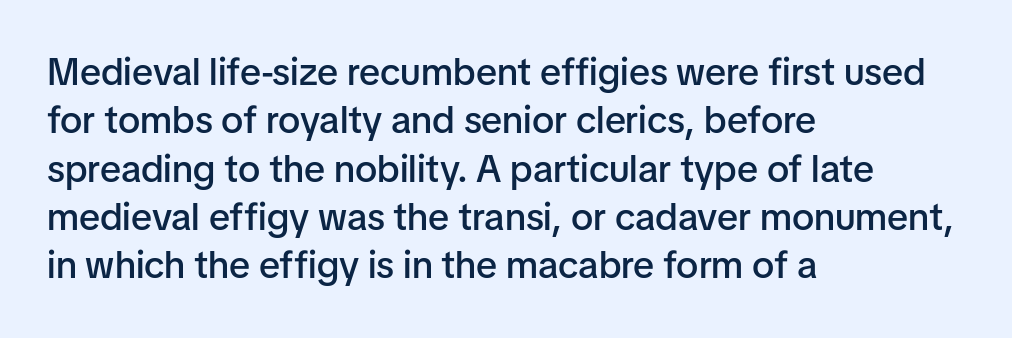
Honestly, the letter spacing is just normal — you wouldn't notice it. Horizontal bands of white between lines are of average thickness. Where is the straight margin? On the left. The passage shown is semibold, sitting just below true bold. Rendered with straight, roman letterforms. Each letter keeps its own natural width here, so spacing adapts to shape.
